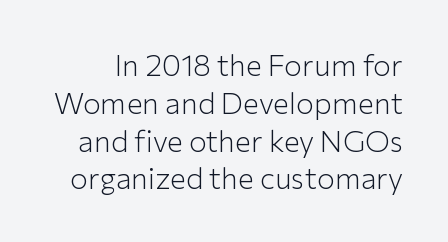
Q: Is the text bold? A: No.
Q: Is the text italic (slanted)? A: No, it is upright.
Q: Is the typeface a serif or a sans-serif typeface? A: Sans-serif.
Q: Is the text underlined? A: No.
Q: Is the spacing between letters normal or unusually wide? A: Normal.
Q: Is the spacing between lines tight, normal or loose? A: Normal.
Q: Width (condensed, normal, or wide)? A: Normal.
Q: Stroke contrast? A: Low.
Q: x-height? A: Medium.
Q: Monospaced? A: No.
